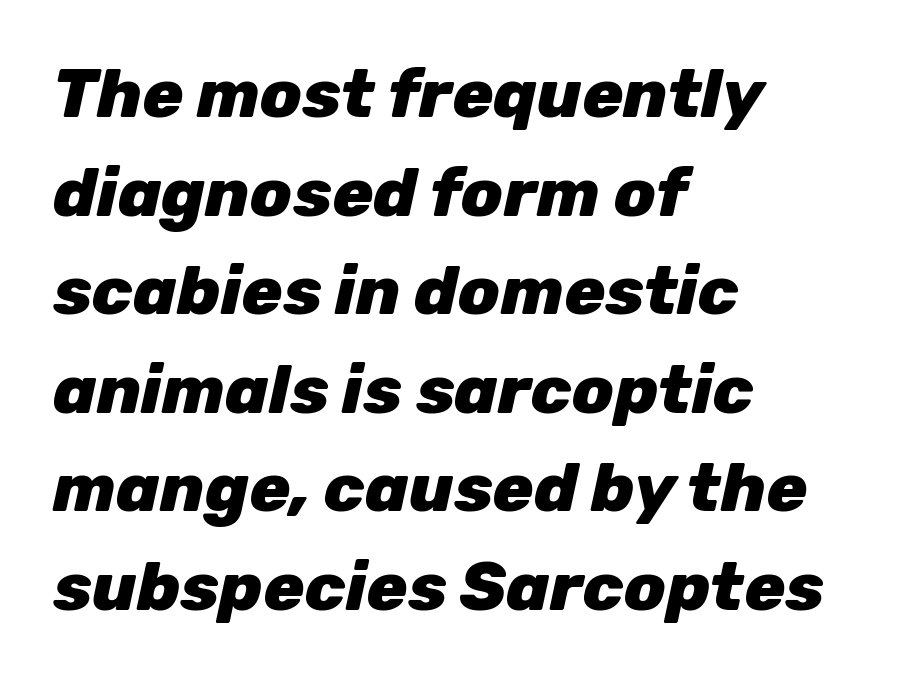
Q: Is the text bold? A: Yes.
Q: Is the text italic (slanted)? A: Yes, it leans right by about 12 degrees.
Q: Is the text underlined? A: No.
Q: How is the paragraph aligned? A: Left-aligned.
Q: Is the spacing between letters normal or unusually wide? A: Normal.
Q: Is the spacing between lines tight, normal or loose? A: Normal.
Q: Width (condensed, normal, or wide)? A: Normal.
Q: Stroke contrast? A: Low.
Q: x-height? A: Medium.
Q: Monospaced? A: No.
